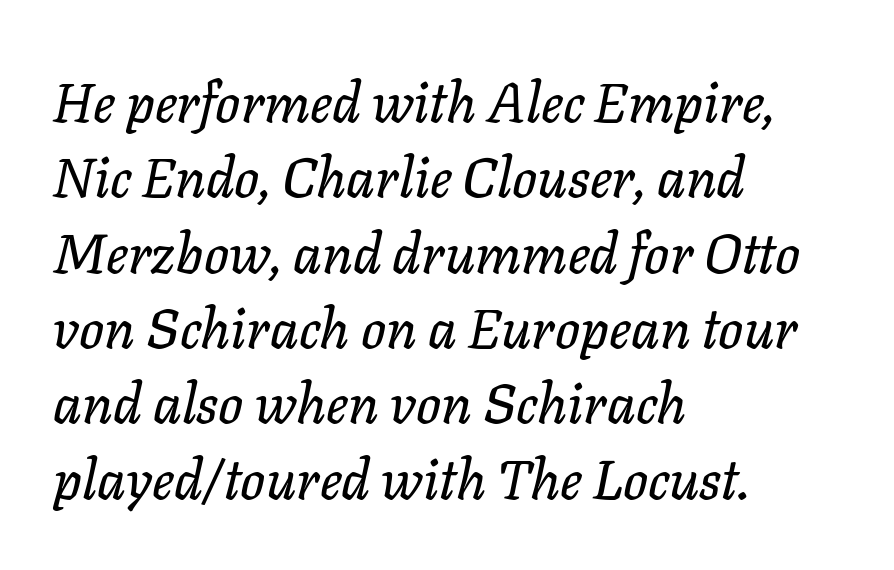
The image shows 55 px text type, italic (leaning right); set left-aligned, normal line spacing (1.37x), normal letter spacing, not underlined; low stroke contrast and a medium x-height.
